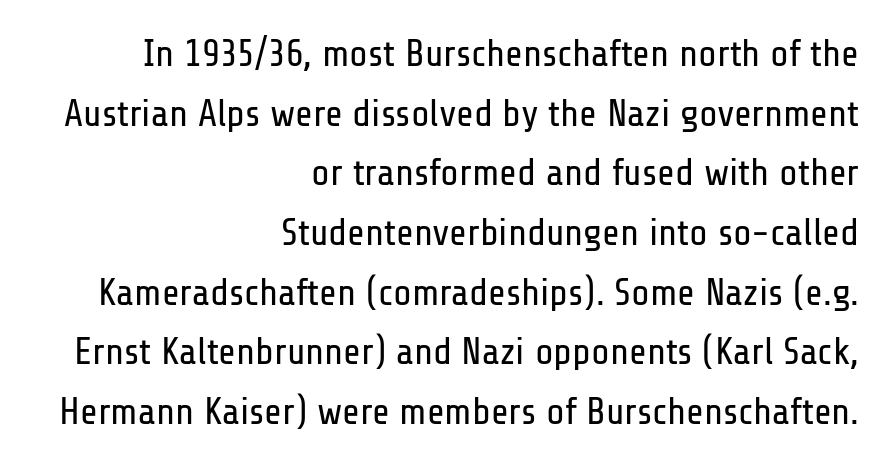
The image shows 38 px regular-weight, condensed sans-serif type, upright; set right-aligned, normal line spacing (1.57x), normal letter spacing, not underlined; low stroke contrast and a medium x-height.
